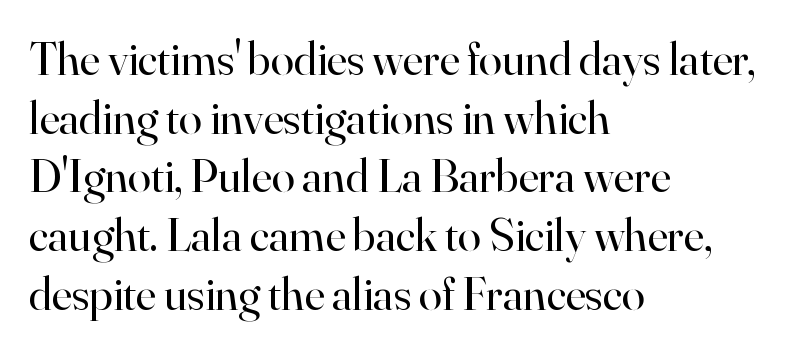
The paragraph shown leans on its left margin. Quick note: underline off. Caption: face not bold, strokes unweighted. Upright lettering throughout.
